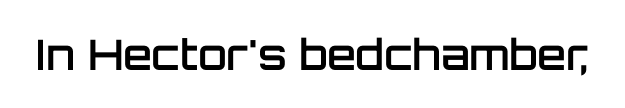
The image shows 42 px semibold sans-serif type, upright; set normal letter spacing, not underlined; low stroke contrast and a large x-height.
